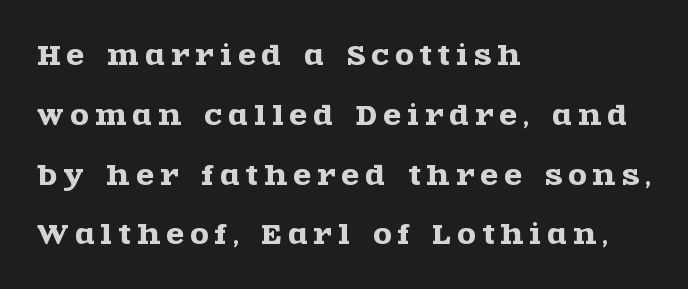
The image shows 26 px text type, upright; set left-aligned, loose line spacing (2.3x), unusually wide letter spacing (+0.25 em), not underlined.
